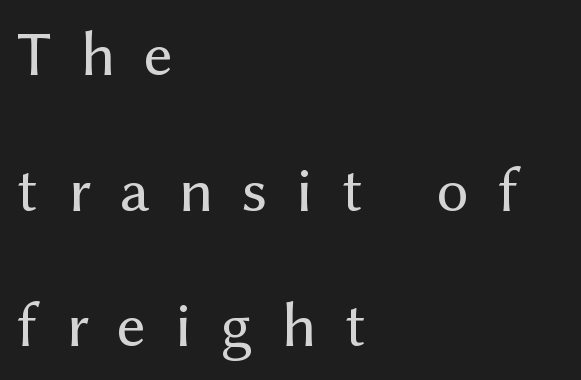
Q: Is the text bold? A: No.
Q: Is the text italic (slanted)? A: No, it is upright.
Q: Is the typeface a serif or a sans-serif typeface? A: Sans-serif.
Q: Is the text underlined? A: No.
Q: How is the paragraph aligned? A: Left-aligned.
Q: Is the spacing between letters normal or unusually wide? A: Unusually wide.
Q: Is the spacing between lines tight, normal or loose? A: Loose.
Q: Width (condensed, normal, or wide)? A: Normal.
Q: Stroke contrast? A: Medium.
Q: x-height? A: Medium.
Q: Monospaced? A: No.
